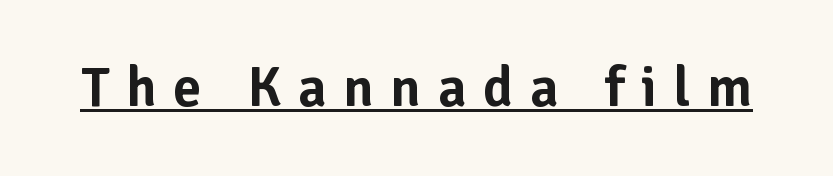
The image shows 56 px sans-serif type, upright; set unusually wide letter spacing (+0.3 em), underlined; low stroke contrast and a medium x-height.
